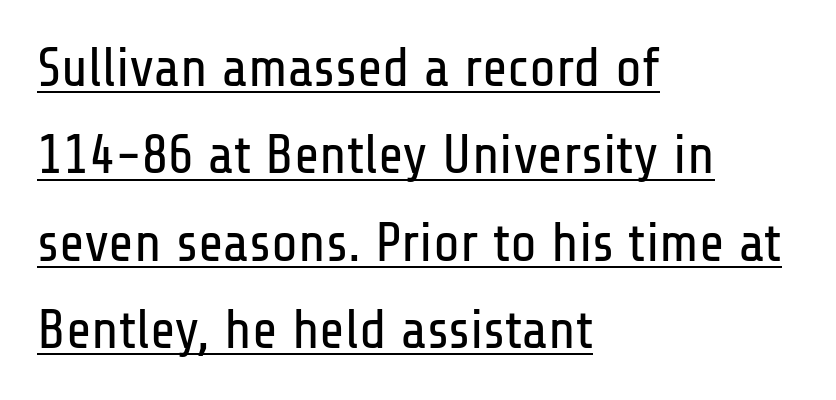
Interline gaps are of average width in this sample. Where is the straight margin? On the left. Every stem runs plumb, perpendicular to the baseline. The face looks like a standard text weight, possibly lighter.
